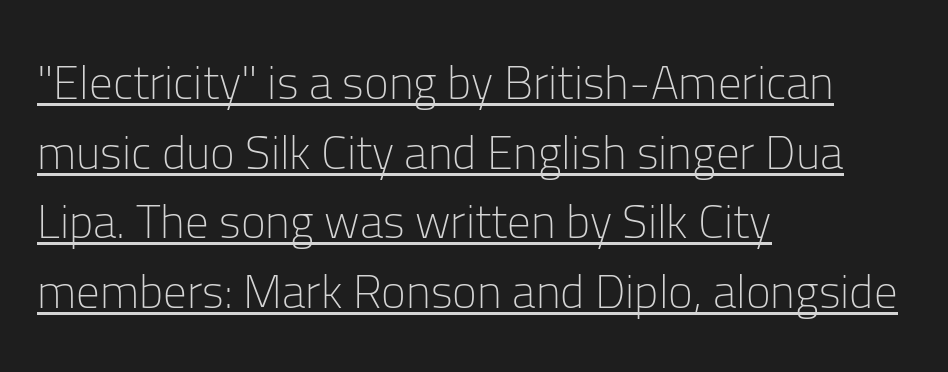
Q: Is the text bold? A: No.
Q: Is the text italic (slanted)? A: No, it is upright.
Q: Is the typeface a serif or a sans-serif typeface? A: Sans-serif.
Q: Is the text underlined? A: Yes.
Q: How is the paragraph aligned? A: Left-aligned.
Q: Is the spacing between letters normal or unusually wide? A: Normal.
Q: Is the spacing between lines tight, normal or loose? A: Normal.
Q: Width (condensed, normal, or wide)? A: Normal.
Q: Stroke contrast? A: Low.
Q: x-height? A: Medium.
Q: Monospaced? A: No.
